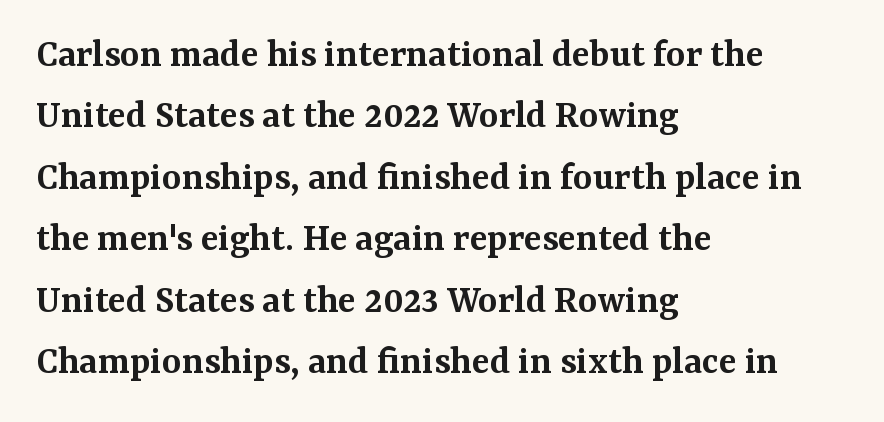
Q: Is the text bold? A: Semi-bold.
Q: Is the text italic (slanted)? A: No, it is upright.
Q: Is the typeface a serif or a sans-serif typeface? A: Serif.
Q: Is the text underlined? A: No.
Q: How is the paragraph aligned? A: Left-aligned.
Q: Is the spacing between letters normal or unusually wide? A: Normal.
Q: Is the spacing between lines tight, normal or loose? A: Normal.
Q: Width (condensed, normal, or wide)? A: Normal.
Q: Stroke contrast? A: Medium.
Q: x-height? A: Medium.
Q: Monospaced? A: No.
